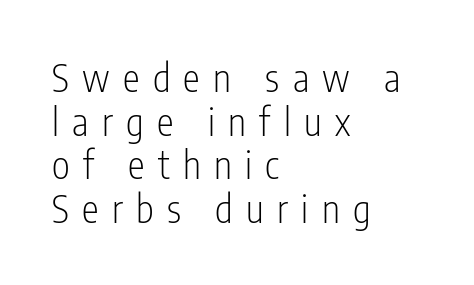
Q: Is the text bold? A: No.
Q: Is the text italic (slanted)? A: No, it is upright.
Q: Is the typeface a serif or a sans-serif typeface? A: Sans-serif.
Q: Is the text underlined? A: No.
Q: How is the paragraph aligned? A: Left-aligned.
Q: Is the spacing between letters normal or unusually wide? A: Unusually wide.
Q: Is the spacing between lines tight, normal or loose? A: Tight.
Q: Width (condensed, normal, or wide)? A: Condensed.
Q: Stroke contrast? A: Low.
Q: x-height? A: Medium.
Q: Monospaced? A: No.
